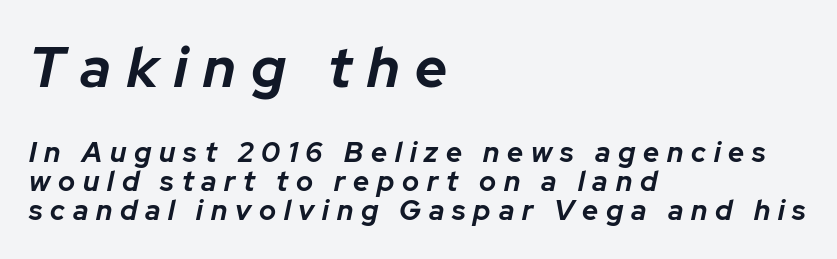
The image shows 56 px bold type, italic (leaning right); set left-aligned, tight line spacing (1.05x), unusually wide letter spacing (+0.28 em), not underlined; the first (top) block is 2.0x larger; low stroke contrast and a medium x-height.
